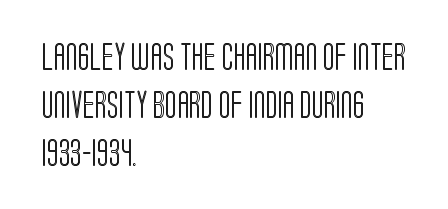
Q: Is the text italic (slanted)? A: No, it is upright.
Q: Is the text underlined? A: No.
Q: How is the paragraph aligned? A: Left-aligned.
Q: Is the spacing between letters normal or unusually wide? A: Normal.
Q: Width (condensed, normal, or wide)? A: Condensed.
Q: x-height? A: Large.
Q: Monospaced? A: No.
